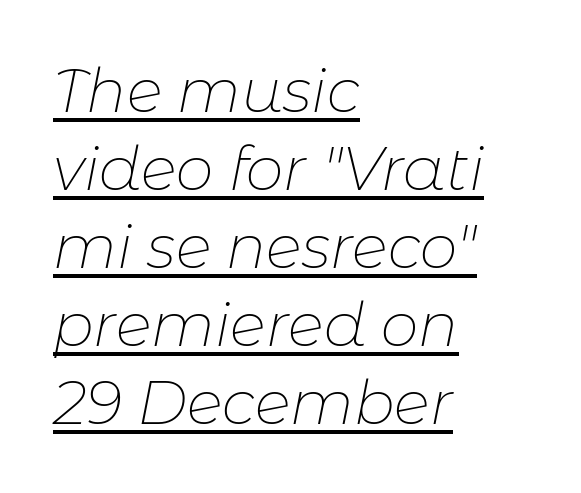
This rendering uses left alignment, leaving the right contour irregular. Looks like regular typesetting: each glyph gets only the width it needs. This sample keeps an unexceptional amount of space between lines. Stroke thickness stays within the range of a standard reading face or lighter. Nothing unusual about the tracking: characters are spaced as the font intends.
